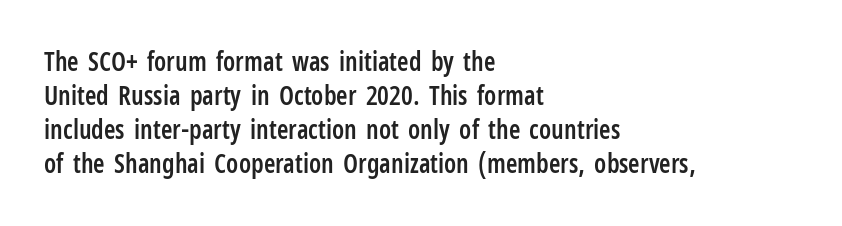
The image shows 26 px text type, upright; set left-aligned, normal line spacing (1.31x), normal letter spacing, not underlined.
